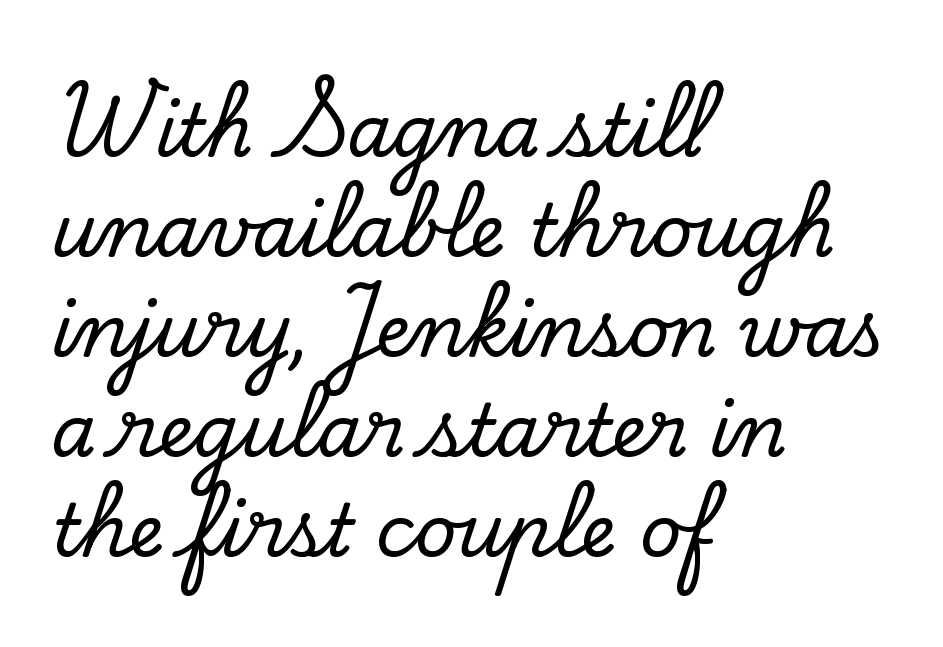
The line-height multiplier appears to be the usual default. Varying glyph widths throughout — classic text-font behaviour. The type is set solid horizontally, with unmodified tracking.
